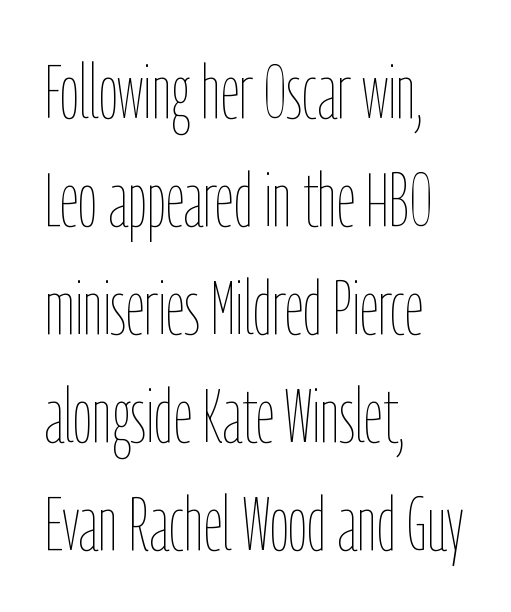
{"italic": "no", "bold": "no", "weight": "thin", "width": "condensed", "stroke_contrast": "low", "x_height": "medium", "monospaced": "no", "underline": "no", "align": "left", "line_spacing": "normal", "line_spacing_ratio": 1.44, "letter_spacing": "normal", "letter_spacing_em": 0.0, "glyph_px": 75}
